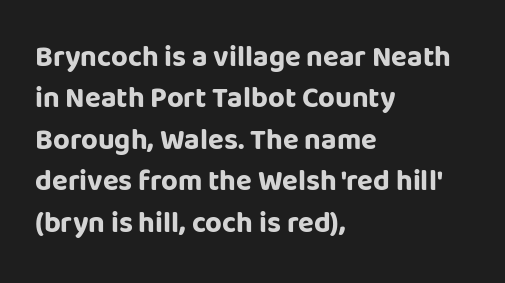
{"serif": "no", "italic": "no", "bold": "yes", "weight": "bold", "width": "normal", "stroke_contrast": "low", "x_height": "large", "monospaced": "no", "underline": "no", "align": "left", "line_spacing": "normal", "line_spacing_ratio": 1.43, "letter_spacing": "normal", "letter_spacing_em": 0.0, "glyph_px": 29}
